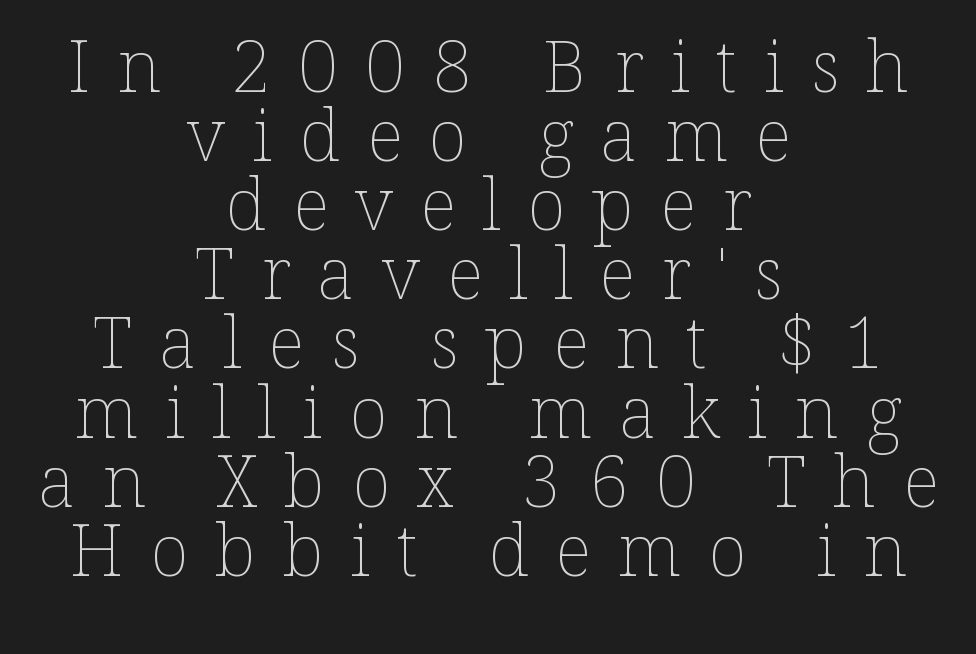
Q: Is the text bold? A: No.
Q: Is the text italic (slanted)? A: No, it is upright.
Q: Is the text underlined? A: No.
Q: How is the paragraph aligned? A: Centered.
Q: Is the spacing between letters normal or unusually wide? A: Unusually wide.
Q: Is the spacing between lines tight, normal or loose? A: Tight.
Q: Width (condensed, normal, or wide)? A: Normal.
Q: Stroke contrast? A: Low.
Q: x-height? A: Medium.
Q: Monospaced? A: No.
